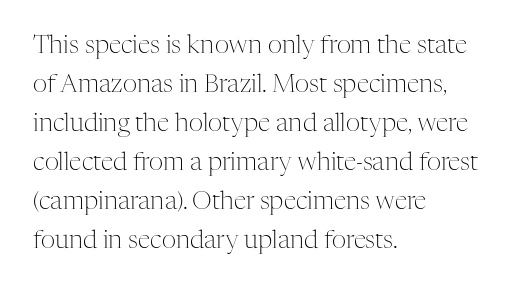
The image shows 25 px text type, upright; set left-aligned, normal line spacing (1.56x), normal letter spacing, not underlined.
